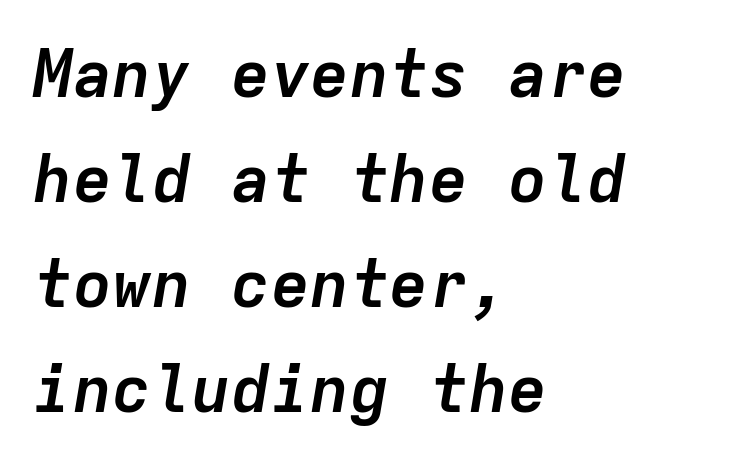
Q: Is the text bold? A: Yes.
Q: Is the text italic (slanted)? A: Yes, it leans right by about 9 degrees.
Q: Is the text underlined? A: No.
Q: How is the paragraph aligned? A: Left-aligned.
Q: Is the spacing between letters normal or unusually wide? A: Normal.
Q: Is the spacing between lines tight, normal or loose? A: Normal.
Q: Width (condensed, normal, or wide)? A: Normal.
Q: Stroke contrast? A: Low.
Q: x-height? A: Medium.
Q: Monospaced? A: Yes.
